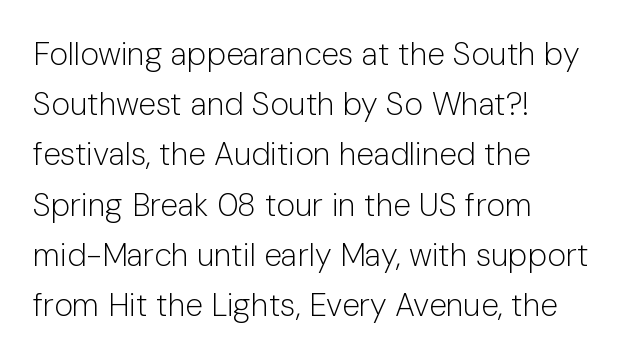
Q: Is the text bold? A: No.
Q: Is the text italic (slanted)? A: No, it is upright.
Q: Is the typeface a serif or a sans-serif typeface? A: Sans-serif.
Q: Is the text underlined? A: No.
Q: How is the paragraph aligned? A: Left-aligned.
Q: Is the spacing between letters normal or unusually wide? A: Normal.
Q: Is the spacing between lines tight, normal or loose? A: Normal.
Q: Width (condensed, normal, or wide)? A: Normal.
Q: Stroke contrast? A: Low.
Q: x-height? A: Medium.
Q: Monospaced? A: No.
